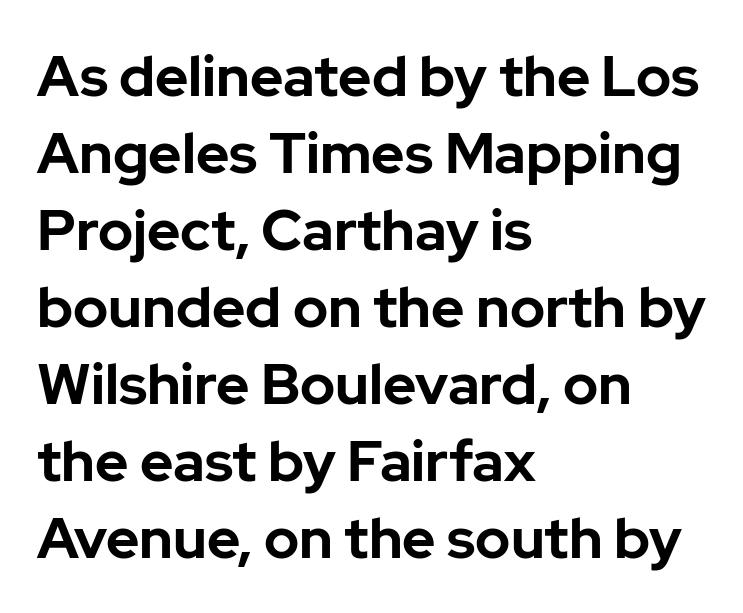
These lines stack with their left ends in a neat column. Is this a fixed-width face? No — the glyphs have proportional, varying widths. On the weight axis this lands at bold, roughly 700. Designer's note — italics off, roman on.
